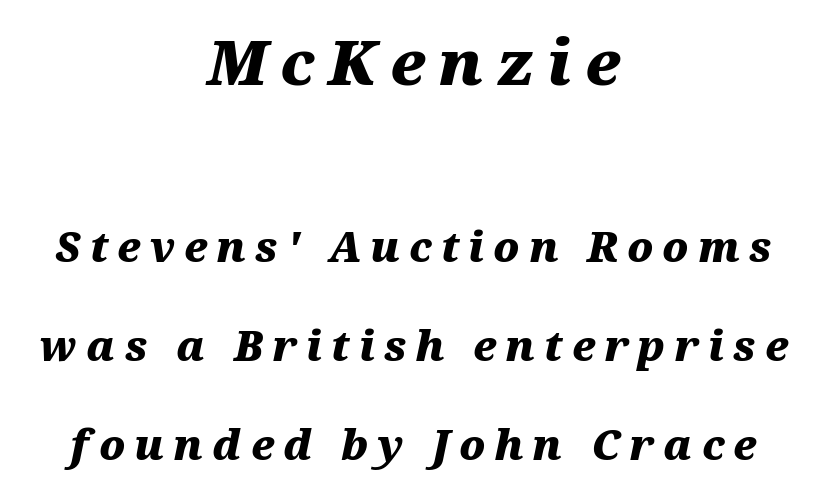
Q: Is the text bold? A: Yes.
Q: Is the text italic (slanted)? A: Yes, it leans right by about 12 degrees.
Q: Is the text underlined? A: No.
Q: How is the paragraph aligned? A: Centered.
Q: Is the spacing between letters normal or unusually wide? A: Unusually wide.
Q: Is the spacing between lines tight, normal or loose? A: Loose.
Q: Which block of text is set in a larger size, the first (top) or the second (bottom)? A: The first (top) one.
Q: Width (condensed, normal, or wide)? A: Wide.
Q: Stroke contrast? A: Medium.
Q: x-height? A: Medium.
Q: Monospaced? A: No.
